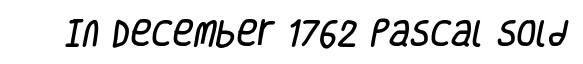
{"serif": "no", "width": "condensed", "stroke_contrast": "low", "x_height": "large", "monospaced": "no", "underline": "no", "letter_spacing": "normal", "letter_spacing_em": 0.0, "glyph_px": 29}
